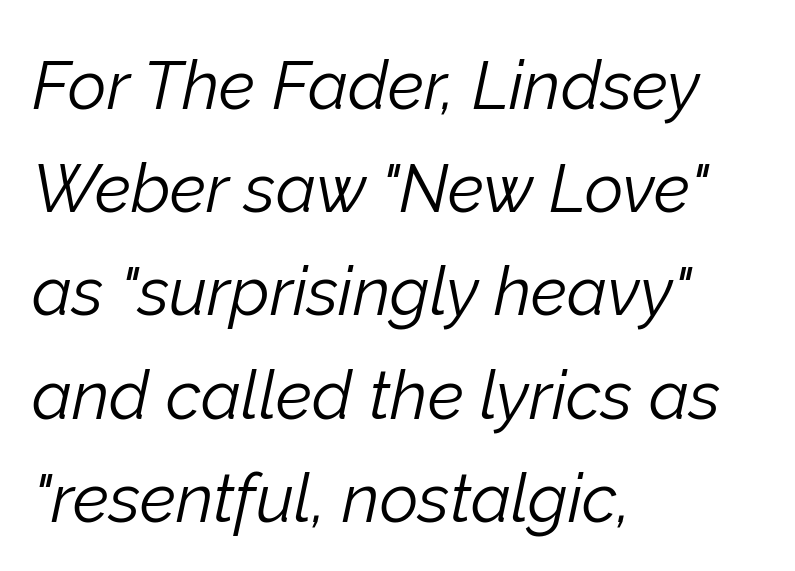
Q: Is the text bold? A: No.
Q: Is the text italic (slanted)? A: Yes, it leans right by about 12 degrees.
Q: Is the text underlined? A: No.
Q: How is the paragraph aligned? A: Left-aligned.
Q: Is the spacing between letters normal or unusually wide? A: Normal.
Q: Is the spacing between lines tight, normal or loose? A: Normal.
Q: Width (condensed, normal, or wide)? A: Normal.
Q: Stroke contrast? A: Low.
Q: x-height? A: Medium.
Q: Monospaced? A: No.
